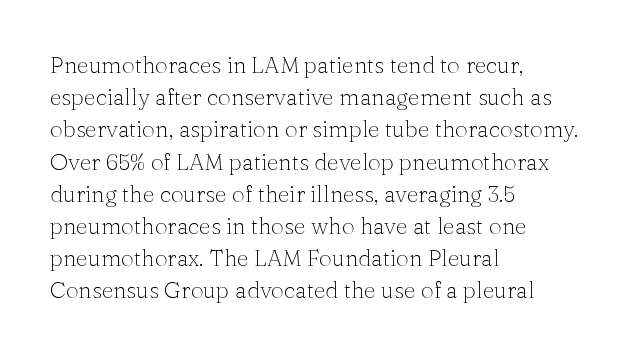
The image shows 23 px text type, upright; set left-aligned, normal line spacing (1.4x), normal letter spacing, not underlined.
